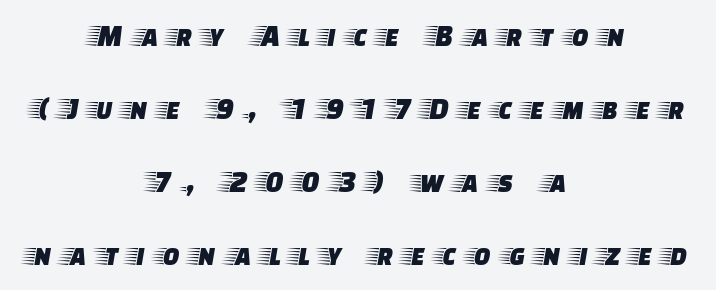
{"serif": "yes", "width": "wide", "stroke_contrast": "low", "x_height": "large", "monospaced": "no", "underline": "no", "align": "center", "line_spacing": "loose", "line_spacing_ratio": 2.36, "letter_spacing": "wide", "letter_spacing_em": 0.38, "glyph_px": 31}
